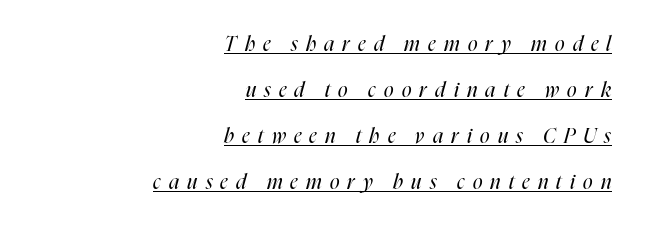
The image shows 20 px text type, italic (leaning right); set right-aligned, loose line spacing (2.3x), unusually wide letter spacing (+0.41 em), underlined.
